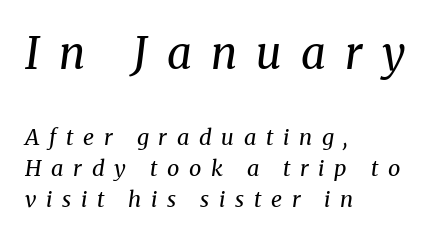
{"serif": "yes", "italic": "yes", "lean": "right", "slant_degrees": 8, "bold": "no", "weight": "regular", "width": "normal", "stroke_contrast": "medium", "x_height": "medium", "monospaced": "no", "underline": "no", "align": "left", "line_spacing": "normal", "line_spacing_ratio": 1.42, "letter_spacing": "wide", "letter_spacing_em": 0.44, "larger_block": "first", "size_ratio": 2.0, "glyph_px": 44}
